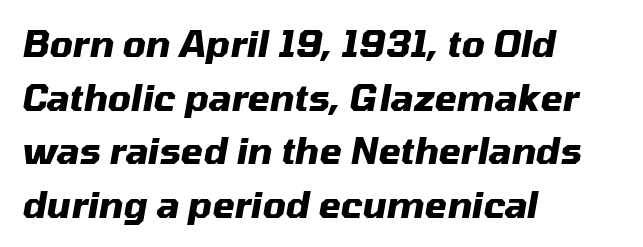
Does the copy run flush right? No — it runs flush left. Character widths vary here, with narrow letters taking less room than wide ones. Every character sits at an angle, as italics do. How would I describe the line gaps? Plain and ordinary.
